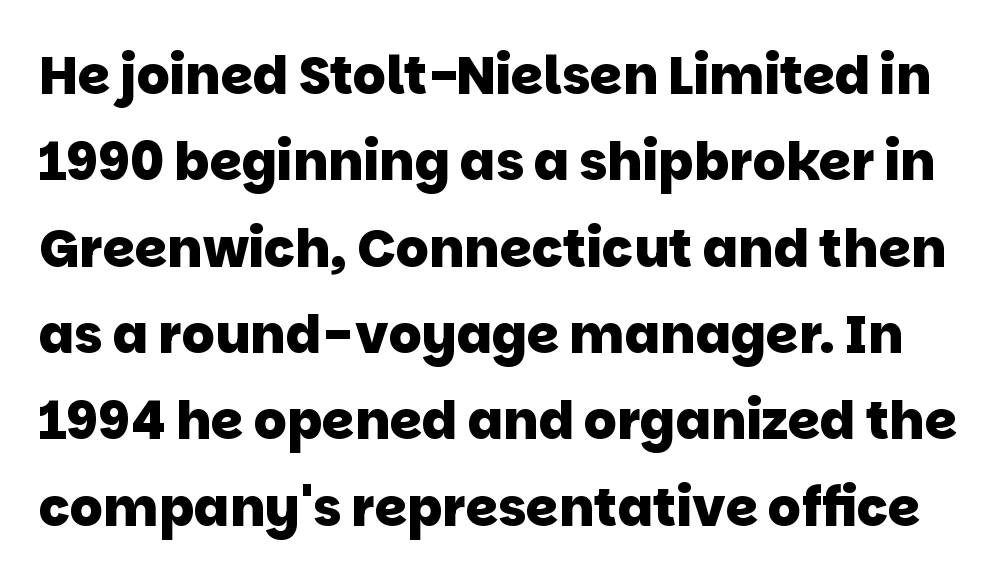
Q: Is the text bold? A: Yes.
Q: Is the typeface a serif or a sans-serif typeface? A: Sans-serif.
Q: Is the text underlined? A: No.
Q: Is the spacing between letters normal or unusually wide? A: Normal.
Q: Is the spacing between lines tight, normal or loose? A: Normal.
Q: Width (condensed, normal, or wide)? A: Normal.
Q: Stroke contrast? A: Low.
Q: x-height? A: Large.
Q: Monospaced? A: No.
